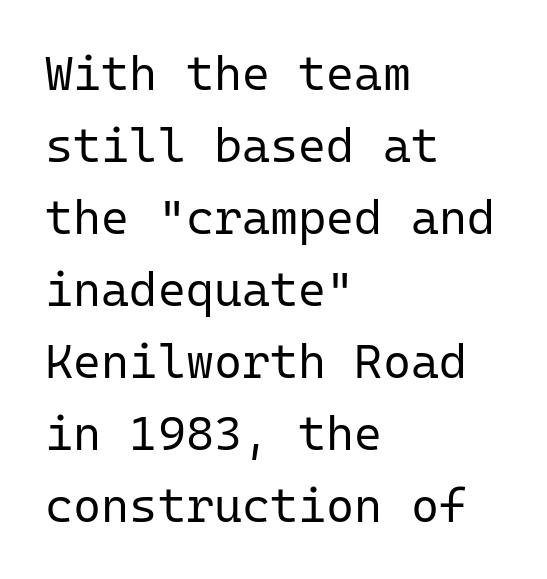
The image shows 48 px regular-weight sans-serif type, upright, monospaced; set left-aligned, normal line spacing (1.5x), normal letter spacing, not underlined; low stroke contrast and a medium x-height.
